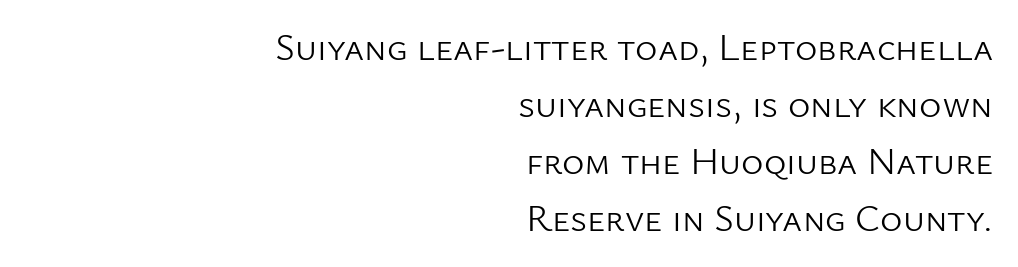
{"serif": "no", "italic": "no", "bold": "no", "weight": "light", "width": "normal", "stroke_contrast": "low", "x_height": "medium", "monospaced": "no", "underline": "no", "align": "right", "line_spacing": "normal", "line_spacing_ratio": 1.5, "letter_spacing": "normal", "letter_spacing_em": 0.0, "glyph_px": 38}
